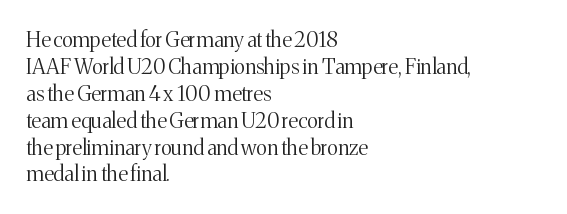
{"italic": "no", "bold": "no", "underline": "no", "align": "left", "line_spacing": "normal", "line_spacing_ratio": 1.28, "letter_spacing": "normal", "letter_spacing_em": 0.0, "glyph_px": 21}
